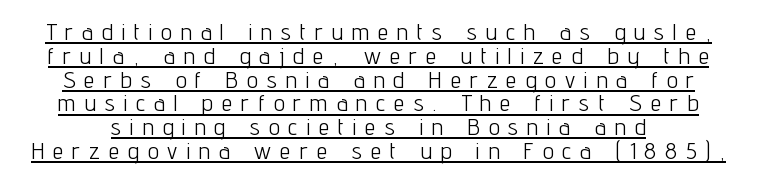
Q: Is the text bold? A: No.
Q: Is the text italic (slanted)? A: No, it is upright.
Q: Is the text underlined? A: Yes.
Q: Is the spacing between letters normal or unusually wide? A: Unusually wide.
Q: Is the spacing between lines tight, normal or loose? A: Tight.
